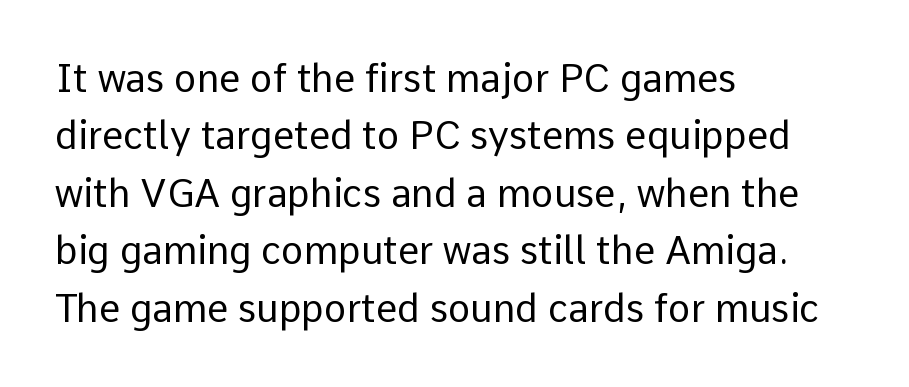
Q: Is the text bold? A: No.
Q: Is the text italic (slanted)? A: No, it is upright.
Q: Is the typeface a serif or a sans-serif typeface? A: Sans-serif.
Q: Is the text underlined? A: No.
Q: How is the paragraph aligned? A: Left-aligned.
Q: Is the spacing between letters normal or unusually wide? A: Normal.
Q: Is the spacing between lines tight, normal or loose? A: Normal.
Q: Width (condensed, normal, or wide)? A: Normal.
Q: Stroke contrast? A: Low.
Q: x-height? A: Medium.
Q: Monospaced? A: No.
